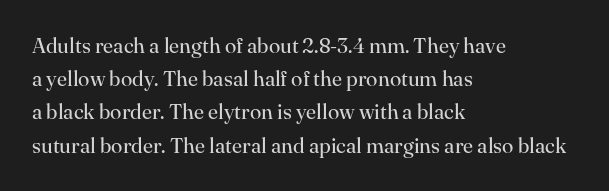
The face looks like a standard text weight, possibly lighter. Short and long lines alike share a common starting point at left. Vertically, the passage feels balanced, rows spaced as you'd expect. A bare baseline throughout the passage. Here the glyphs are tracked normally, forming tight word shapes.
